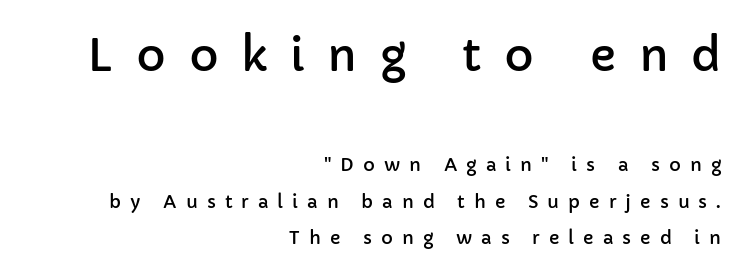
Q: Is the text italic (slanted)? A: No, it is upright.
Q: Is the typeface a serif or a sans-serif typeface? A: Sans-serif.
Q: Is the text underlined? A: No.
Q: How is the paragraph aligned? A: Right-aligned.
Q: Is the spacing between letters normal or unusually wide? A: Unusually wide.
Q: Is the spacing between lines tight, normal or loose? A: Loose.
Q: Which block of text is set in a larger size, the first (top) or the second (bottom)? A: The first (top) one.
Q: Width (condensed, normal, or wide)? A: Normal.
Q: Stroke contrast? A: Low.
Q: x-height? A: Medium.
Q: Monospaced? A: No.
